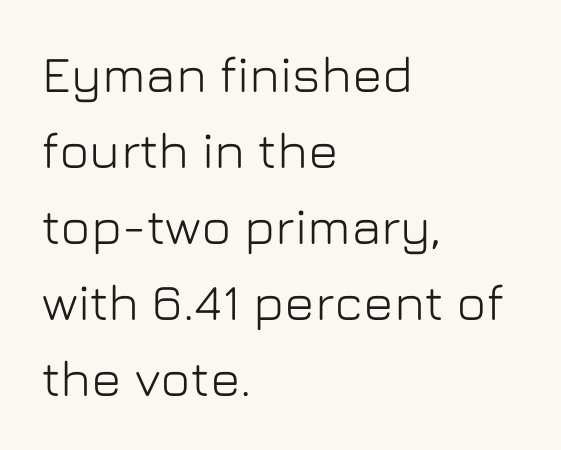
{"serif": "no", "italic": "no", "width": "normal", "stroke_contrast": "low", "x_height": "medium", "monospaced": "no", "underline": "no", "align": "left", "line_spacing": "normal", "line_spacing_ratio": 1.49, "letter_spacing": "normal", "letter_spacing_em": 0.0, "glyph_px": 51}
